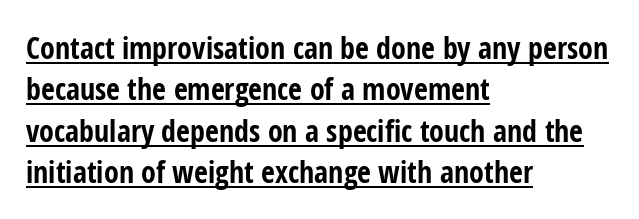
Note the varied advance widths — an 'i' is clearly narrower than an 'm'. Font category for this specimen: sans-serif. Every word sits above its own underline. Notice how descenders clear the ascenders below comfortably — that's standard leading. Is the type bold? Yes — the strokes are clearly thick and heavy.
